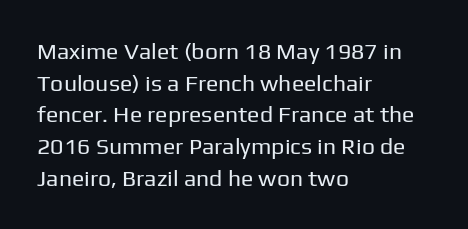
{"italic": "no", "bold": "no", "underline": "no", "align": "left", "line_spacing": "normal", "line_spacing_ratio": 1.38, "letter_spacing": "normal", "letter_spacing_em": 0.0, "glyph_px": 23}
